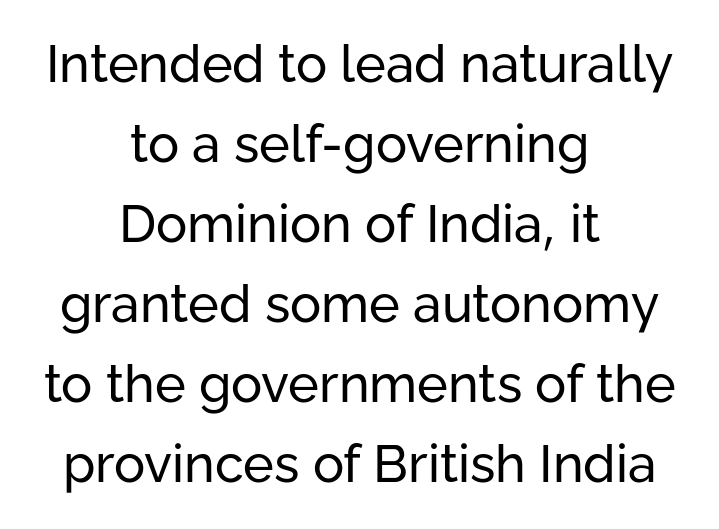
{"serif": "no", "italic": "no", "bold": "no", "weight": "regular", "width": "normal", "stroke_contrast": "low", "x_height": "medium", "monospaced": "no", "underline": "no", "align": "center", "line_spacing": "normal", "line_spacing_ratio": 1.54, "letter_spacing": "normal", "letter_spacing_em": 0.0, "glyph_px": 52}
